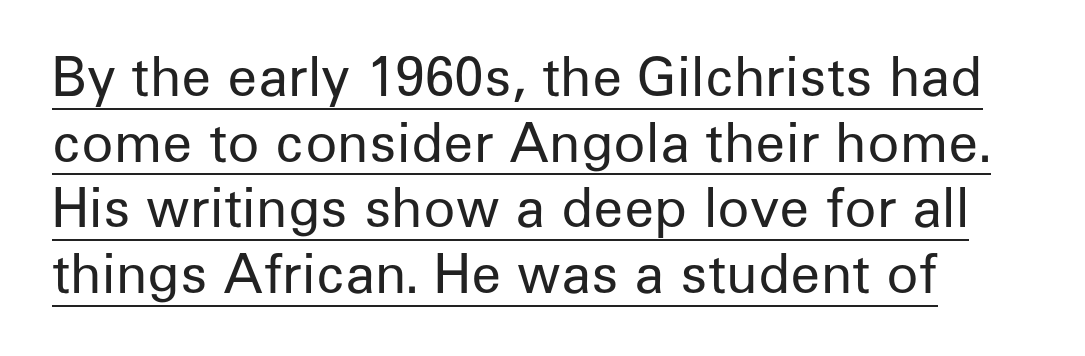
Q: Is the text bold? A: No.
Q: Is the text italic (slanted)? A: No, it is upright.
Q: Is the typeface a serif or a sans-serif typeface? A: Sans-serif.
Q: Is the text underlined? A: Yes.
Q: Is the spacing between letters normal or unusually wide? A: Normal.
Q: Width (condensed, normal, or wide)? A: Normal.
Q: Stroke contrast? A: Low.
Q: x-height? A: Medium.
Q: Monospaced? A: No.
